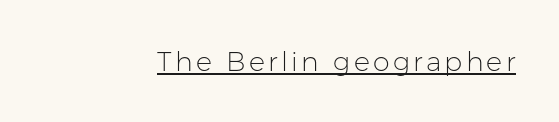
{"italic": "no", "bold": "no", "underline": "yes", "glyph_px": 27}
